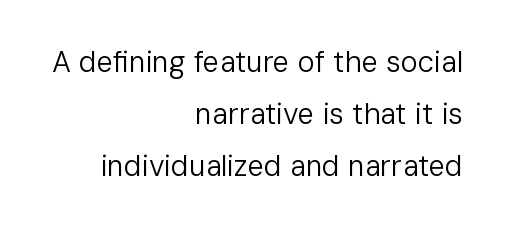
Q: Is the text bold? A: No.
Q: Is the text italic (slanted)? A: No, it is upright.
Q: Is the typeface a serif or a sans-serif typeface? A: Sans-serif.
Q: Is the text underlined? A: No.
Q: How is the paragraph aligned? A: Right-aligned.
Q: Is the spacing between letters normal or unusually wide? A: Normal.
Q: Width (condensed, normal, or wide)? A: Normal.
Q: Stroke contrast? A: Low.
Q: x-height? A: Medium.
Q: Monospaced? A: No.
